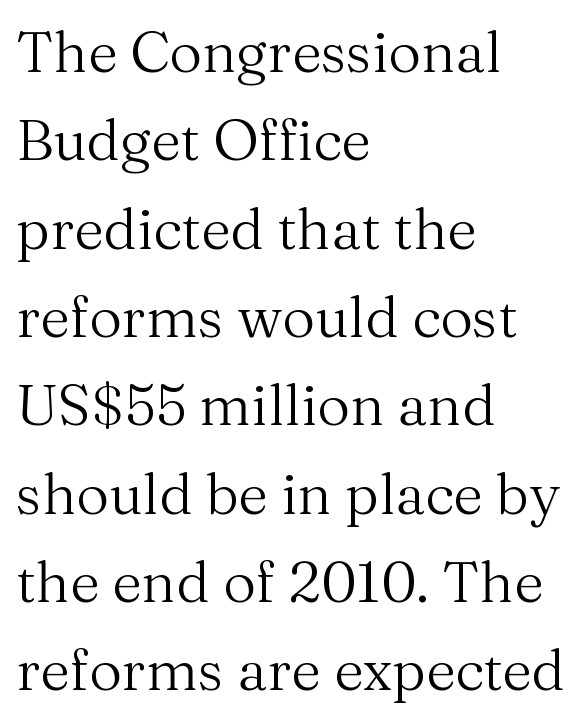
Vertical spacing — default. Left-aligned paragraph, ragged on the right. Letters have the restrained weight of plain body copy at most. Here the designer chose a conventional face with non-uniform glyph widths. The font family rendered here belongs to the serif group. Each row of text sits above clean, open space.
